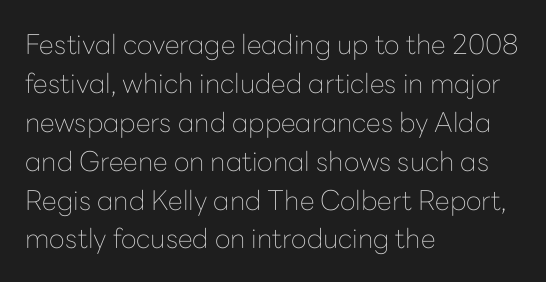
{"italic": "no", "bold": "no", "underline": "no", "align": "left", "line_spacing": "normal", "line_spacing_ratio": 1.44, "letter_spacing": "normal", "letter_spacing_em": 0.0, "glyph_px": 27}
